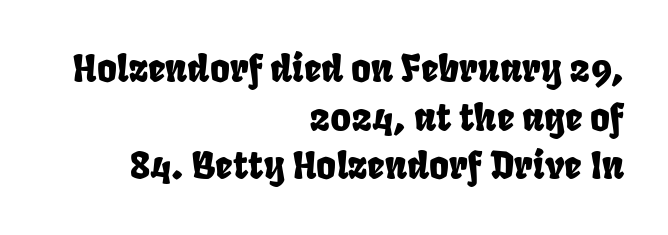
Q: Is the typeface a serif or a sans-serif typeface? A: Sans-serif.
Q: Is the text underlined? A: No.
Q: How is the paragraph aligned? A: Right-aligned.
Q: Is the spacing between letters normal or unusually wide? A: Normal.
Q: Is the spacing between lines tight, normal or loose? A: Normal.
Q: Width (condensed, normal, or wide)? A: Condensed.
Q: Stroke contrast? A: Low.
Q: x-height? A: Large.
Q: Monospaced? A: No.
